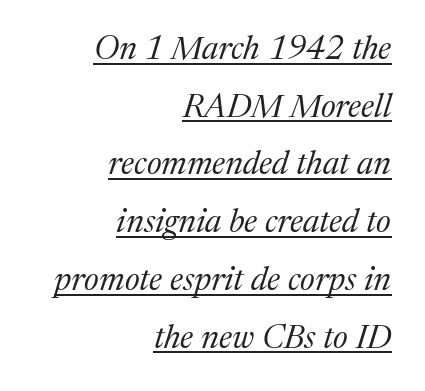
Where is the straight margin? On the right. Vertical stems look standard width or narrower in stroke. The words here are underlined. The rendering shows small feet on the letterforms — a serif design. The font's italic variant was chosen for this text. The tracking reads as untouched default to a designer's eye.
